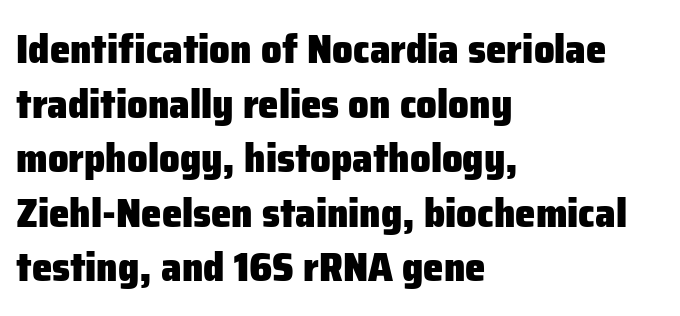
The image shows 41 px heavy sans-serif type, upright; set left-aligned, normal line spacing (1.33x), normal letter spacing, not underlined; low stroke contrast and a medium x-height.
